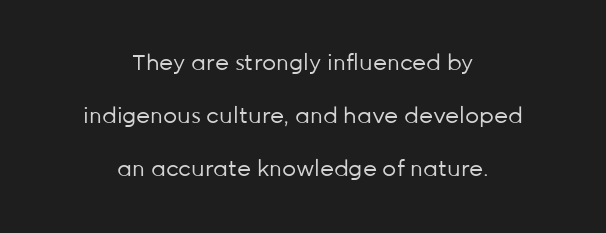
Q: Is the text bold? A: No.
Q: Is the text italic (slanted)? A: No, it is upright.
Q: Is the text underlined? A: No.
Q: How is the paragraph aligned? A: Centered.
Q: Is the spacing between letters normal or unusually wide? A: Normal.
Q: Is the spacing between lines tight, normal or loose? A: Loose.
